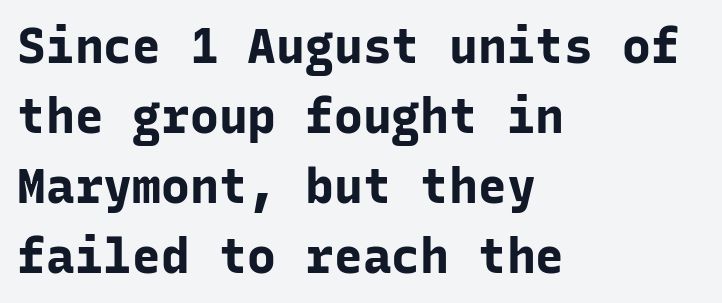
{"serif": "no", "italic": "no", "bold": "yes", "weight": "bold", "width": "normal", "stroke_contrast": "low", "x_height": "medium", "monospaced": "yes", "underline": "no", "align": "left", "line_spacing": "normal", "line_spacing_ratio": 1.46, "letter_spacing": "normal", "letter_spacing_em": 0.0, "glyph_px": 48}
